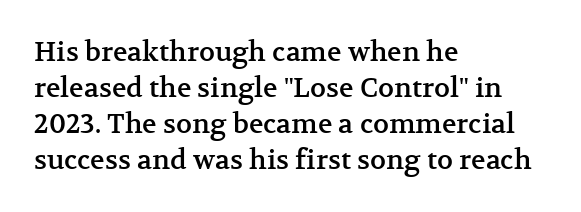
The image shows 27 px text type, upright; set left-aligned, normal line spacing (1.33x), normal letter spacing, not underlined.
